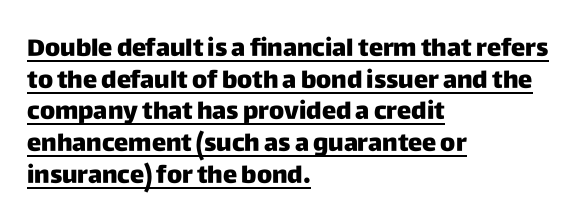
Q: Is the text bold? A: Yes.
Q: Is the text italic (slanted)? A: No, it is upright.
Q: Is the text underlined? A: Yes.
Q: How is the paragraph aligned? A: Left-aligned.
Q: Is the spacing between letters normal or unusually wide? A: Normal.
Q: Is the spacing between lines tight, normal or loose? A: Normal.
